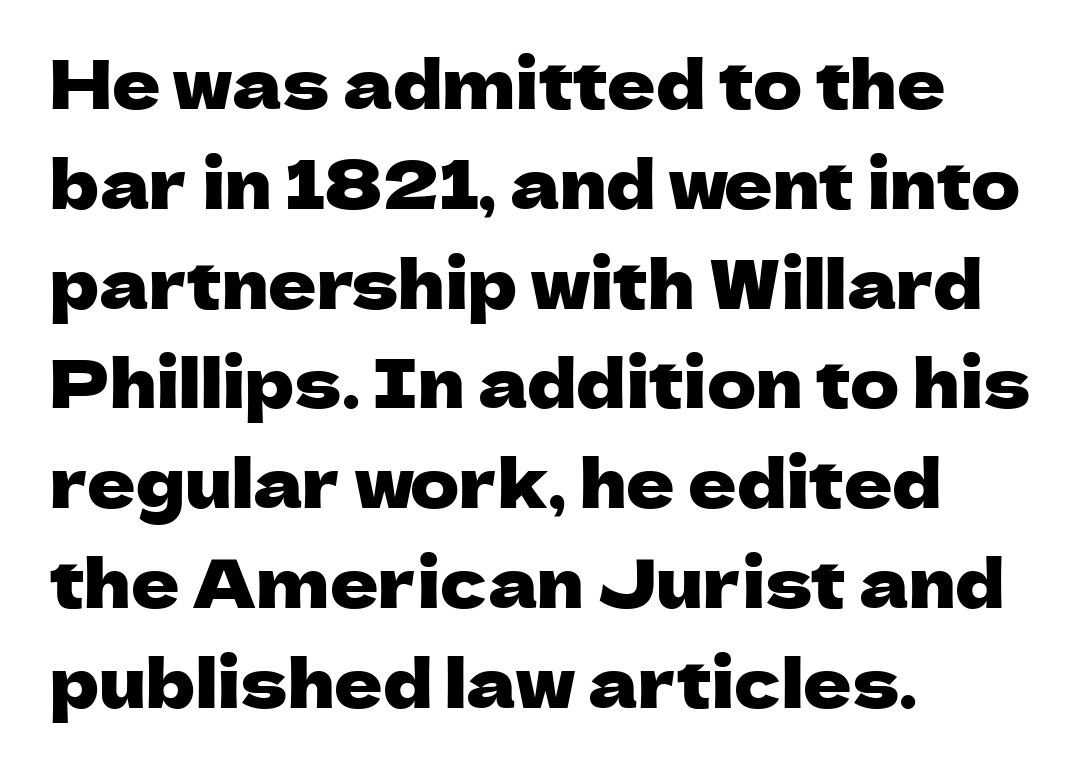
Q: Is the text italic (slanted)? A: No, it is upright.
Q: Is the typeface a serif or a sans-serif typeface? A: Sans-serif.
Q: Is the text underlined? A: No.
Q: How is the paragraph aligned? A: Left-aligned.
Q: Is the spacing between letters normal or unusually wide? A: Normal.
Q: Is the spacing between lines tight, normal or loose? A: Normal.
Q: Width (condensed, normal, or wide)? A: Normal.
Q: Stroke contrast? A: Low.
Q: x-height? A: Medium.
Q: Monospaced? A: No.
